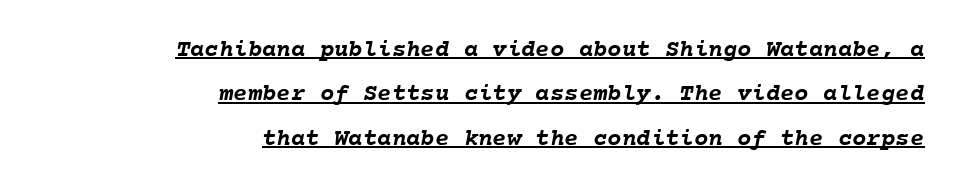
Q: Is the text bold? A: Yes.
Q: Is the text underlined? A: Yes.
Q: How is the paragraph aligned? A: Right-aligned.
Q: Is the spacing between letters normal or unusually wide? A: Normal.
